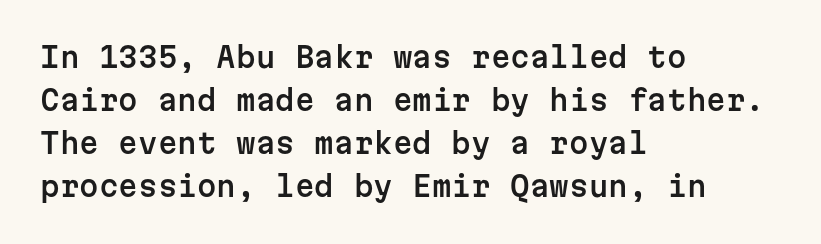
Q: Is the text italic (slanted)? A: No, it is upright.
Q: Is the typeface a serif or a sans-serif typeface? A: Sans-serif.
Q: Is the text underlined? A: No.
Q: How is the paragraph aligned? A: Left-aligned.
Q: Is the spacing between letters normal or unusually wide? A: Normal.
Q: Is the spacing between lines tight, normal or loose? A: Normal.
Q: Width (condensed, normal, or wide)? A: Normal.
Q: Stroke contrast? A: Low.
Q: x-height? A: Medium.
Q: Monospaced? A: Yes.
